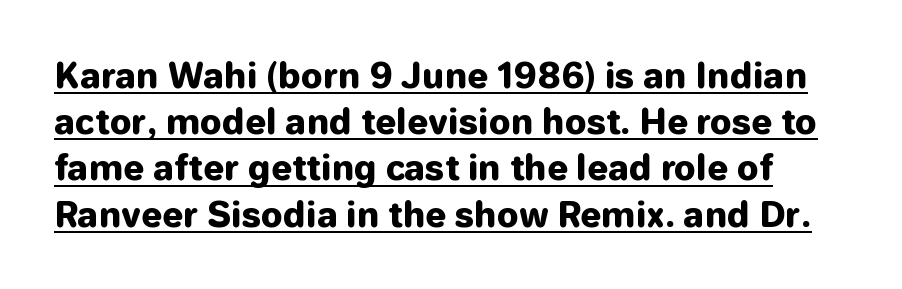
The image shows 34 px heavy sans-serif type, upright; set normal line spacing (1.36x), normal letter spacing, underlined; low stroke contrast and a medium x-height.
